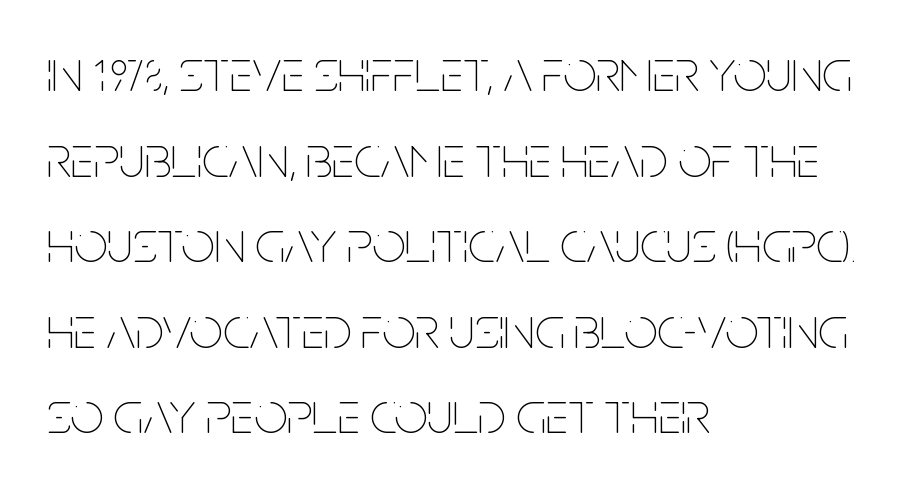
The image shows 59 px thin, condensed type, upright; set left-aligned, normal line spacing (1.45x), normal letter spacing, not underlined; low stroke contrast and a large x-height.
